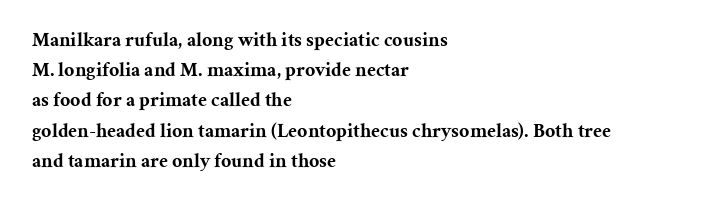
Where is the straight margin? On the left. Between one letter and the next there's only the usual sliver of space. Is there any slant? The stems are plumb. Every letter is thick-stroked: bold, no question.
